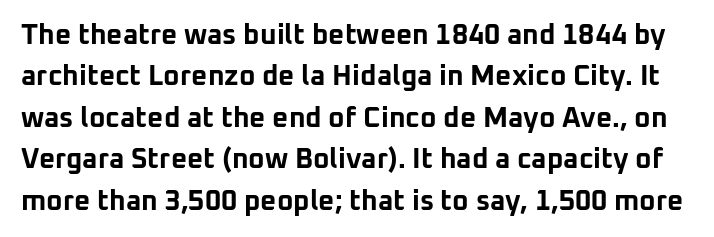
The image shows 28 px bold sans-serif type, upright; set normal line spacing (1.48x), normal letter spacing, not underlined; low stroke contrast and a medium x-height.
